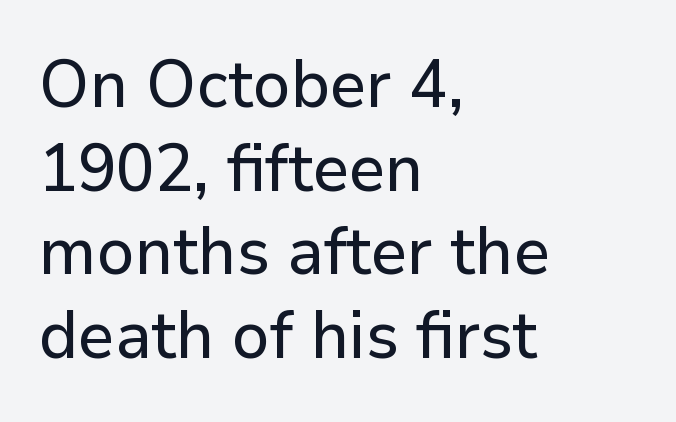
{"serif": "no", "italic": "no", "width": "normal", "stroke_contrast": "low", "x_height": "medium", "monospaced": "no", "underline": "no", "align": "left", "line_spacing": "normal", "line_spacing_ratio": 1.25, "letter_spacing": "normal", "letter_spacing_em": 0.0, "glyph_px": 67}
